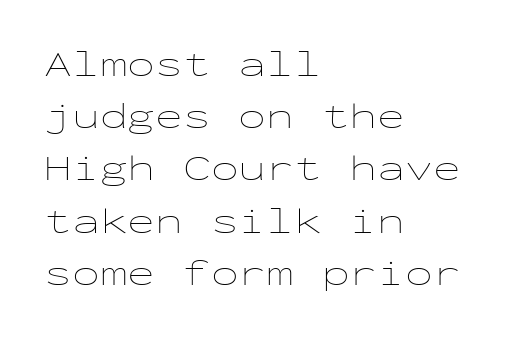
Q: Is the text bold? A: No.
Q: Is the text italic (slanted)? A: No, it is upright.
Q: Is the text underlined? A: No.
Q: How is the paragraph aligned? A: Left-aligned.
Q: Is the spacing between letters normal or unusually wide? A: Normal.
Q: Is the spacing between lines tight, normal or loose? A: Normal.
Q: Width (condensed, normal, or wide)? A: Wide.
Q: Stroke contrast? A: Low.
Q: x-height? A: Medium.
Q: Monospaced? A: Yes.
